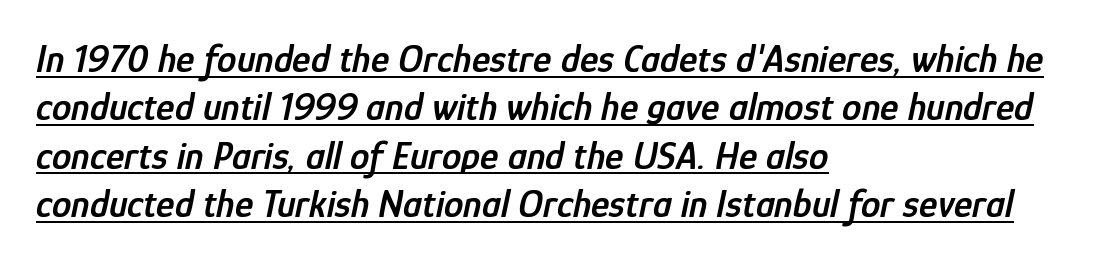
Q: Is the text bold? A: Semi-bold.
Q: Is the text italic (slanted)? A: Yes, it leans right by about 12 degrees.
Q: Is the text underlined? A: Yes.
Q: How is the paragraph aligned? A: Left-aligned.
Q: Is the spacing between letters normal or unusually wide? A: Normal.
Q: Width (condensed, normal, or wide)? A: Condensed.
Q: Stroke contrast? A: Low.
Q: x-height? A: Medium.
Q: Monospaced? A: No.
